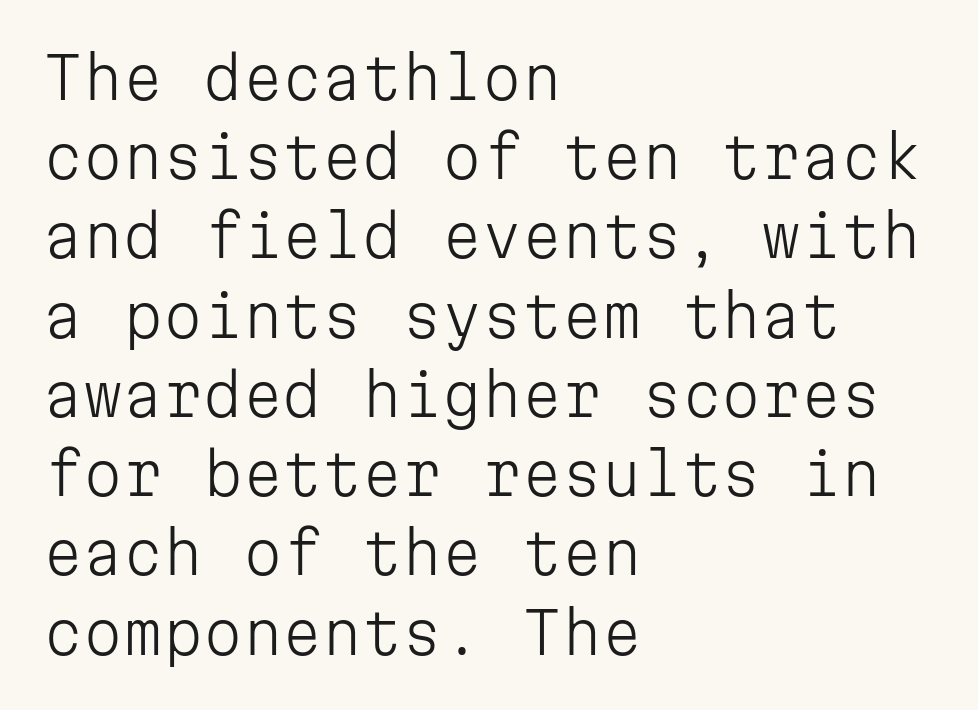
The image shows 57 px light sans-serif type, upright, monospaced; set left-aligned, normal line spacing (1.39x), normal letter spacing, not underlined; low stroke contrast and a medium x-height.
